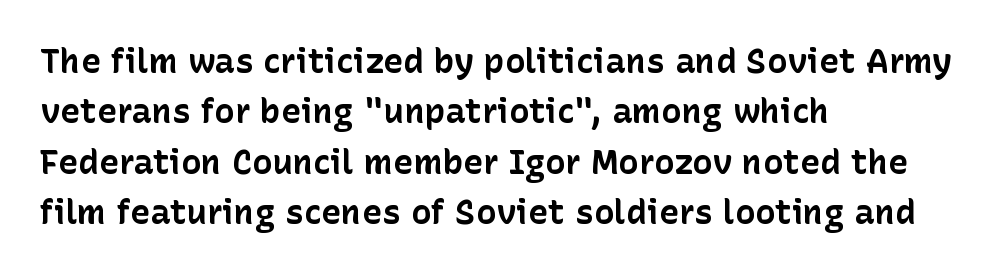
The image shows 34 px bold sans-serif type, upright; set left-aligned, normal line spacing (1.48x), normal letter spacing, not underlined; low stroke contrast and a medium x-height.
